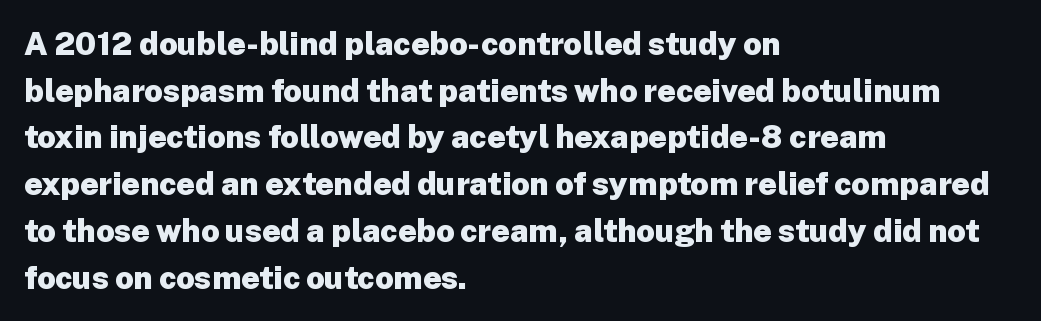
Compared with a centered layout, this one pins lines to the left instead. The type family on display is of the sans-serif kind. The specimen omits any rule beneath the text block's lines. Compared with typical paragraphs, the rows here are spaced about the same. Plenty of ink on the page — the face is bold.
